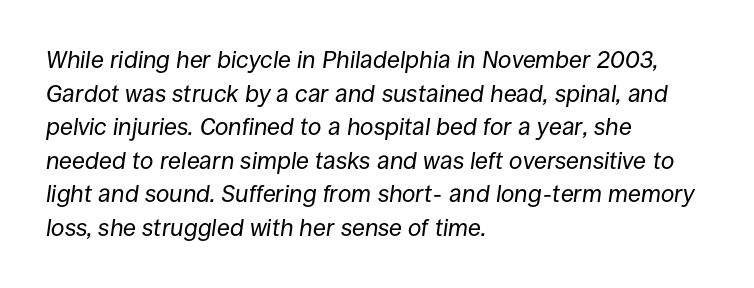
{"italic": "yes", "lean": "right", "slant_degrees": 8, "bold": "no", "underline": "no", "align": "left", "line_spacing": "normal", "line_spacing_ratio": 1.4, "letter_spacing": "normal", "letter_spacing_em": 0.0, "glyph_px": 24}
